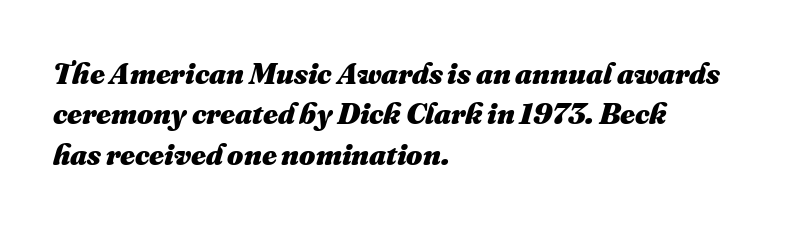
{"bold": "yes", "weight": "heavy", "width": "normal", "stroke_contrast": "medium", "x_height": "small", "monospaced": "no", "underline": "no", "align": "left", "line_spacing": "normal", "line_spacing_ratio": 1.3, "letter_spacing": "normal", "letter_spacing_em": 0.0, "glyph_px": 31}
